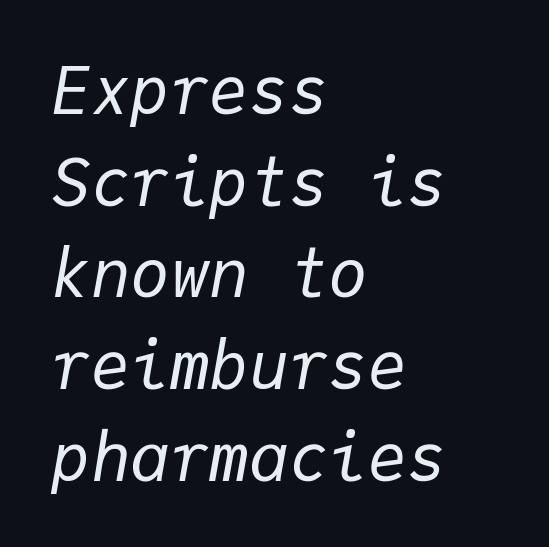
Q: Is the text bold? A: No.
Q: Is the text italic (slanted)? A: Yes, it leans right by about 9 degrees.
Q: Is the text underlined? A: No.
Q: How is the paragraph aligned? A: Left-aligned.
Q: Is the spacing between letters normal or unusually wide? A: Normal.
Q: Is the spacing between lines tight, normal or loose? A: Normal.
Q: Width (condensed, normal, or wide)? A: Normal.
Q: Stroke contrast? A: Low.
Q: x-height? A: Medium.
Q: Monospaced? A: Yes.
